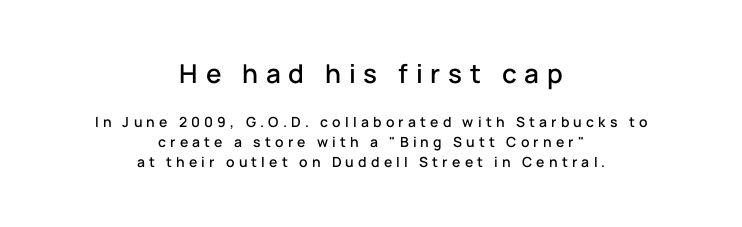
{"italic": "no", "underline": "no", "align": "center", "line_spacing": "normal", "line_spacing_ratio": 1.41, "letter_spacing": "wide", "letter_spacing_em": 0.3, "larger_block": "first", "size_ratio": 1.86, "glyph_px": 26}
